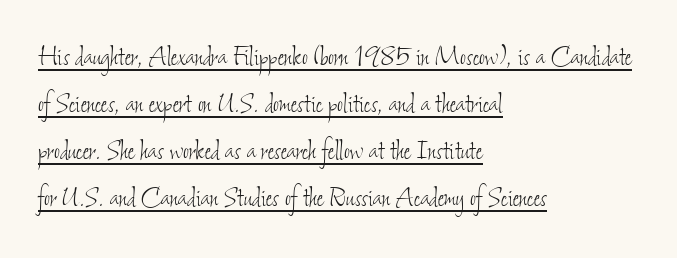
{"bold": "no", "weight": "thin", "width": "condensed", "stroke_contrast": "low", "x_height": "small", "monospaced": "no", "underline": "yes", "align": "left", "line_spacing": "normal", "line_spacing_ratio": 1.47, "letter_spacing": "normal", "letter_spacing_em": 0.0, "glyph_px": 32}
